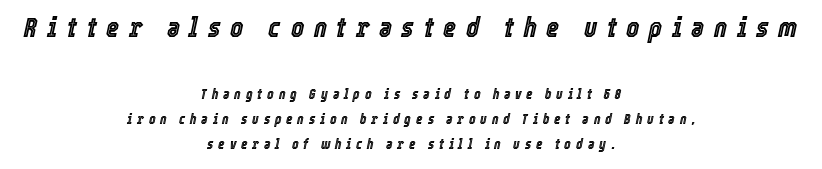
The image shows 28 px condensed type, italic (leaning right); set centered, line spacing 1.78x, unusually wide letter spacing (+0.34 em), not underlined; the first (top) block is 2.0x larger; a medium x-height.
